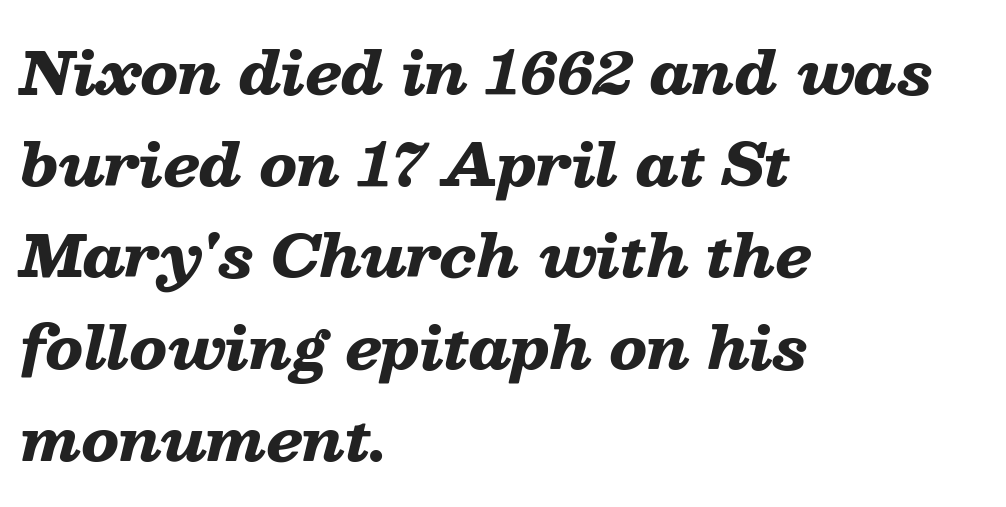
The image shows 58 px heavy, wide type, italic (leaning right); set left-aligned, normal line spacing (1.58x), normal letter spacing, not underlined; low stroke contrast and a medium x-height.
